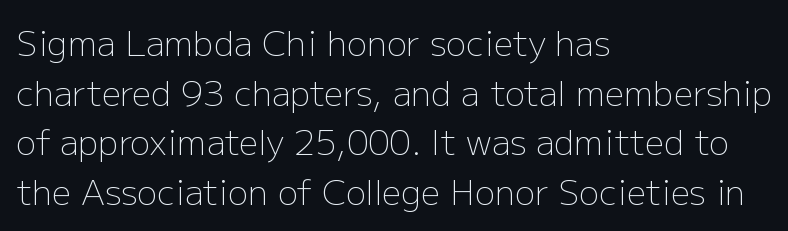
Q: Is the text bold? A: No.
Q: Is the text italic (slanted)? A: No, it is upright.
Q: Is the typeface a serif or a sans-serif typeface? A: Sans-serif.
Q: Is the text underlined? A: No.
Q: How is the paragraph aligned? A: Left-aligned.
Q: Is the spacing between letters normal or unusually wide? A: Normal.
Q: Is the spacing between lines tight, normal or loose? A: Normal.
Q: Width (condensed, normal, or wide)? A: Normal.
Q: Stroke contrast? A: Low.
Q: x-height? A: Medium.
Q: Monospaced? A: No.
